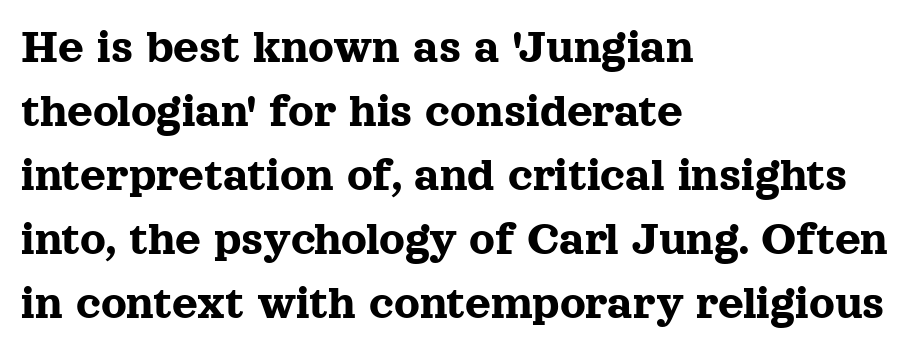
Q: Is the text italic (slanted)? A: No, it is upright.
Q: Is the typeface a serif or a sans-serif typeface? A: Serif.
Q: Is the text underlined? A: No.
Q: How is the paragraph aligned? A: Left-aligned.
Q: Is the spacing between letters normal or unusually wide? A: Normal.
Q: Is the spacing between lines tight, normal or loose? A: Normal.
Q: Width (condensed, normal, or wide)? A: Normal.
Q: x-height? A: Medium.
Q: Monospaced? A: No.
